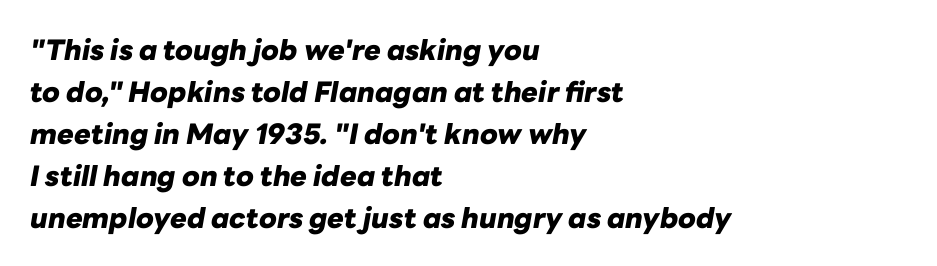
The image shows 28 px heavy type, italic (leaning right); set left-aligned, normal line spacing (1.5x), normal letter spacing, not underlined; low stroke contrast and a medium x-height.
